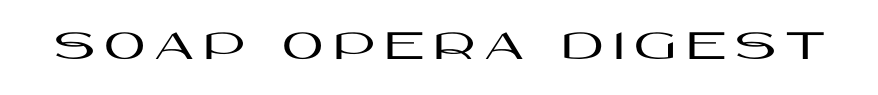
{"serif": "no", "italic": "no", "width": "wide", "stroke_contrast": "high", "x_height": "large", "monospaced": "no", "underline": "no", "letter_spacing": "wide", "letter_spacing_em": 0.21, "glyph_px": 45}
